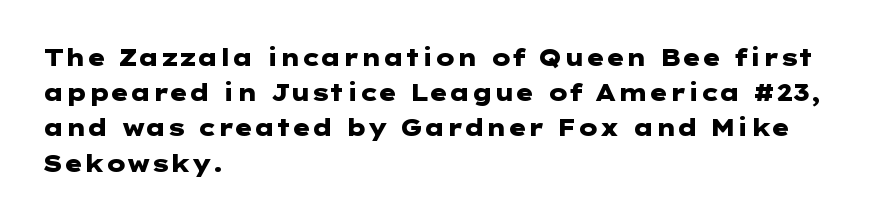
{"italic": "no", "bold": "yes", "underline": "no", "align": "left", "line_spacing": "normal", "line_spacing_ratio": 1.53, "letter_spacing": "normal", "letter_spacing_em": 0.0, "glyph_px": 23}
